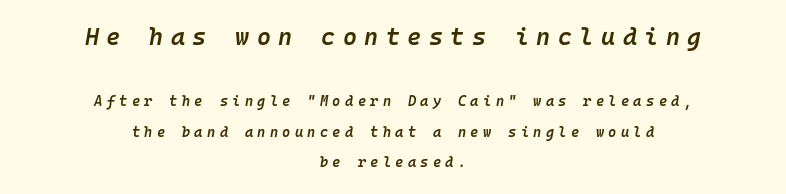
{"italic": "yes", "lean": "right", "slant_degrees": 10, "bold": "semi", "underline": "no", "align": "center", "line_spacing": "loose", "line_spacing_ratio": 2.17, "letter_spacing": "wide", "letter_spacing_em": 0.31, "larger_block": "first", "size_ratio": 1.71, "glyph_px": 24}
